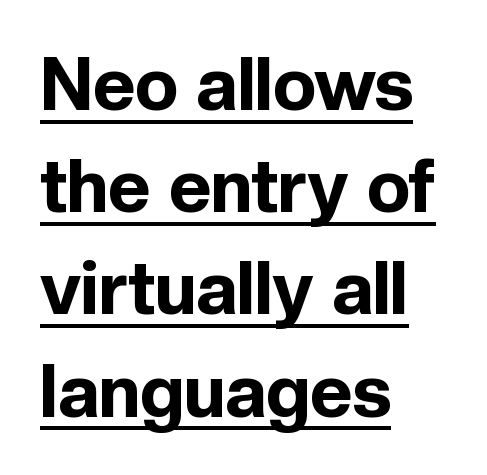
Q: Is the text bold? A: Yes.
Q: Is the text italic (slanted)? A: No, it is upright.
Q: Is the typeface a serif or a sans-serif typeface? A: Sans-serif.
Q: Is the text underlined? A: Yes.
Q: How is the paragraph aligned? A: Left-aligned.
Q: Is the spacing between letters normal or unusually wide? A: Normal.
Q: Is the spacing between lines tight, normal or loose? A: Normal.
Q: Width (condensed, normal, or wide)? A: Normal.
Q: x-height? A: Medium.
Q: Monospaced? A: No.
